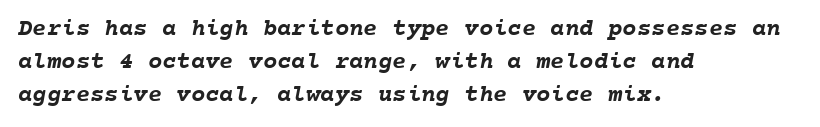
Short note: letters normally spaced. Interline gaps are of average width in this sample. Weight check: bold — yes, fully. Descenders are the only things crossing below the line.
